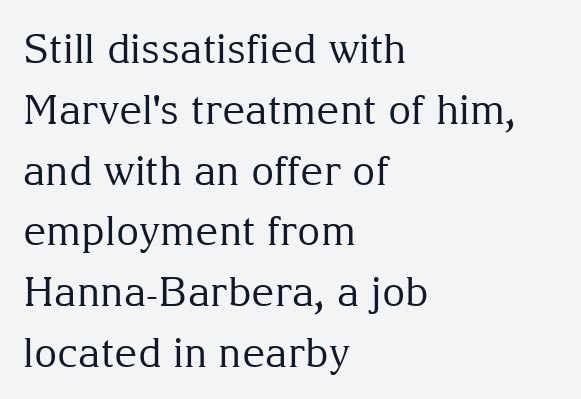
Q: Is the text bold? A: No.
Q: Is the text italic (slanted)? A: No, it is upright.
Q: Is the typeface a serif or a sans-serif typeface? A: Serif.
Q: Is the text underlined? A: No.
Q: How is the paragraph aligned? A: Left-aligned.
Q: Is the spacing between letters normal or unusually wide? A: Normal.
Q: Is the spacing between lines tight, normal or loose? A: Normal.
Q: Width (condensed, normal, or wide)? A: Normal.
Q: Stroke contrast? A: Medium.
Q: x-height? A: Medium.
Q: Monospaced? A: No.
